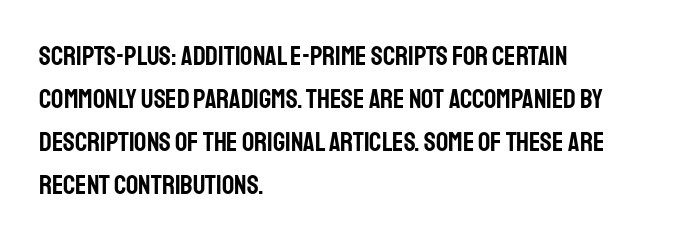
Notice how descenders clear the ascenders below comfortably — that's standard leading. Rendered with straight, roman letterforms. These lines keep a tight, regular rhythm from letter to letter. Only glyphs here, with clear space below each row. Line beginnings align vertically; line endings do not.
